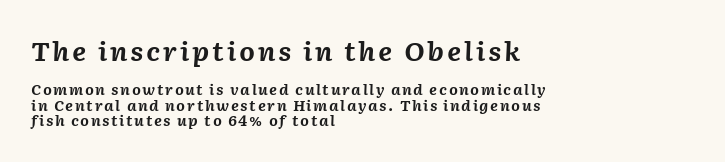
Q: Is the text bold? A: Yes.
Q: Is the text italic (slanted)? A: Yes, it leans right by about 2 degrees.
Q: Is the text underlined? A: No.
Q: How is the paragraph aligned? A: Left-aligned.
Q: Is the spacing between lines tight, normal or loose? A: Tight.
Q: Which block of text is set in a larger size, the first (top) or the second (bottom)? A: The first (top) one.
